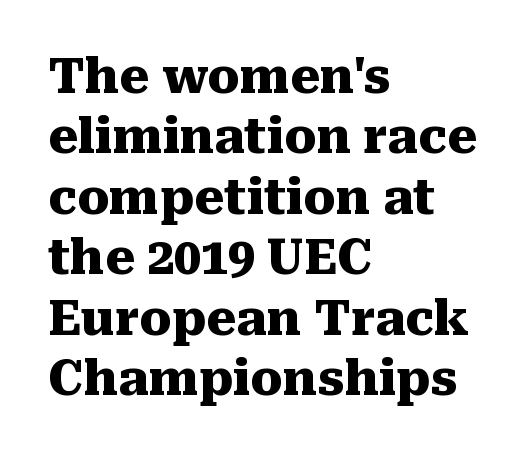
The image shows 48 px heavy serif type, upright; set left-aligned, normal line spacing (1.26x), normal letter spacing, not underlined; medium stroke contrast and a medium x-height.
